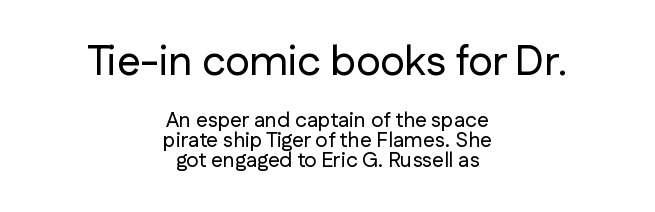
{"serif": "no", "italic": "no", "width": "normal", "stroke_contrast": "low", "x_height": "medium", "monospaced": "no", "underline": "no", "align": "center", "line_spacing": "tight", "line_spacing_ratio": 0.95, "letter_spacing": "normal", "letter_spacing_em": 0.0, "larger_block": "first", "size_ratio": 2.0, "glyph_px": 42}
